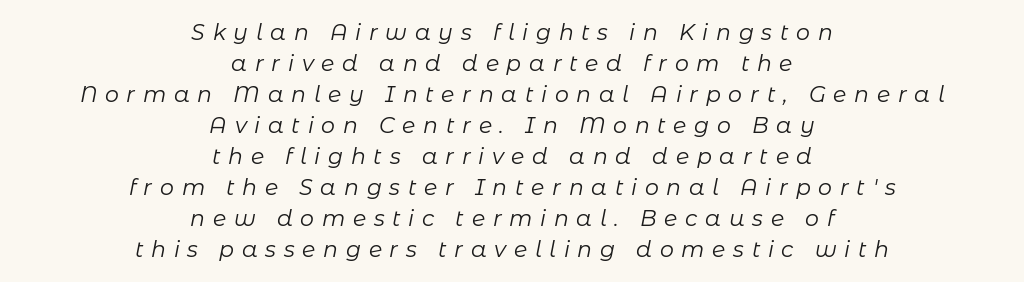
{"italic": "yes", "lean": "right", "slant_degrees": 11, "bold": "no", "underline": "no", "align": "center", "line_spacing": "normal", "line_spacing_ratio": 1.41, "letter_spacing": "wide", "letter_spacing_em": 0.35, "glyph_px": 22}
